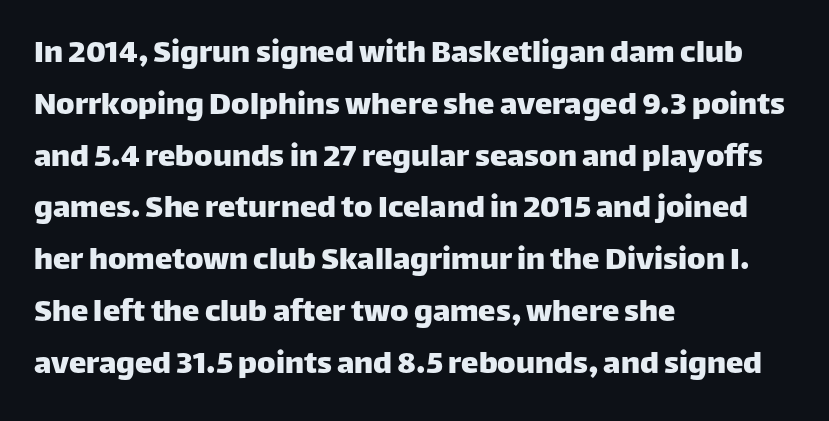
The image shows 35 px sans-serif type, upright; set left-aligned, normal line spacing (1.48x), normal letter spacing, not underlined; low stroke contrast and a large x-height.
